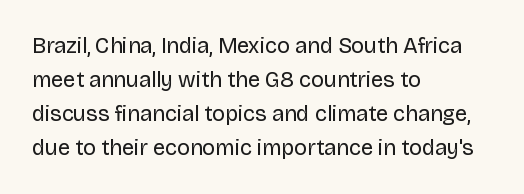
{"italic": "no", "bold": "no", "underline": "no", "align": "left", "line_spacing": "normal", "line_spacing_ratio": 1.55, "letter_spacing": "normal", "letter_spacing_em": 0.0, "glyph_px": 22}
